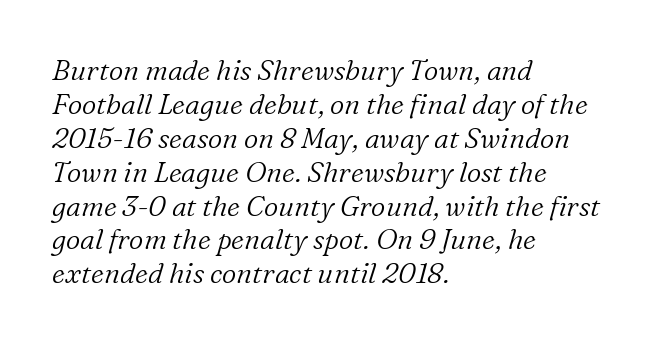
The image shows 28 px light serif type, italic (leaning right); set left-aligned, line spacing 1.21x, normal letter spacing, not underlined; low stroke contrast and a medium x-height.
